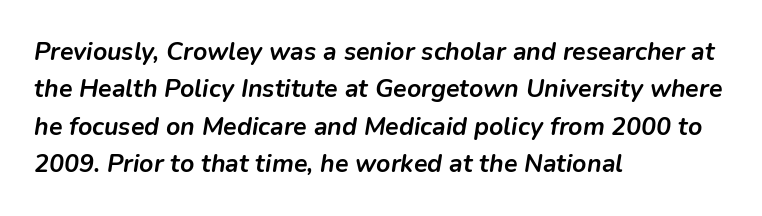
The image shows 25 px bold type, italic (leaning right); set left-aligned, normal line spacing (1.5x), normal letter spacing, not underlined.
